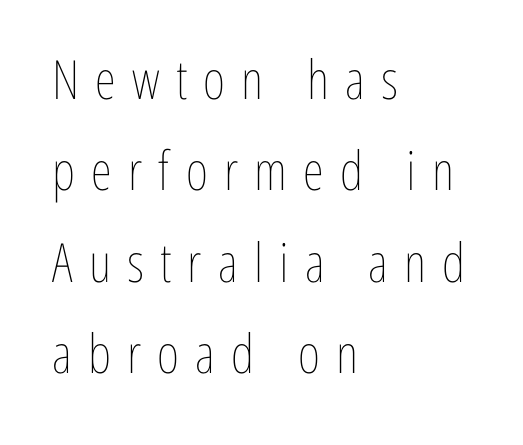
The passage is arranged the way most books set body copy — flush left. Is there much room between lines? A standard amount, neither cramped nor airy. Compared with typical body copy, the letter spacing here is much looser. Anything drawn beneath the words? Only blank space. Is the stroke heavy? The answer is a plain regular-or-lighter.
